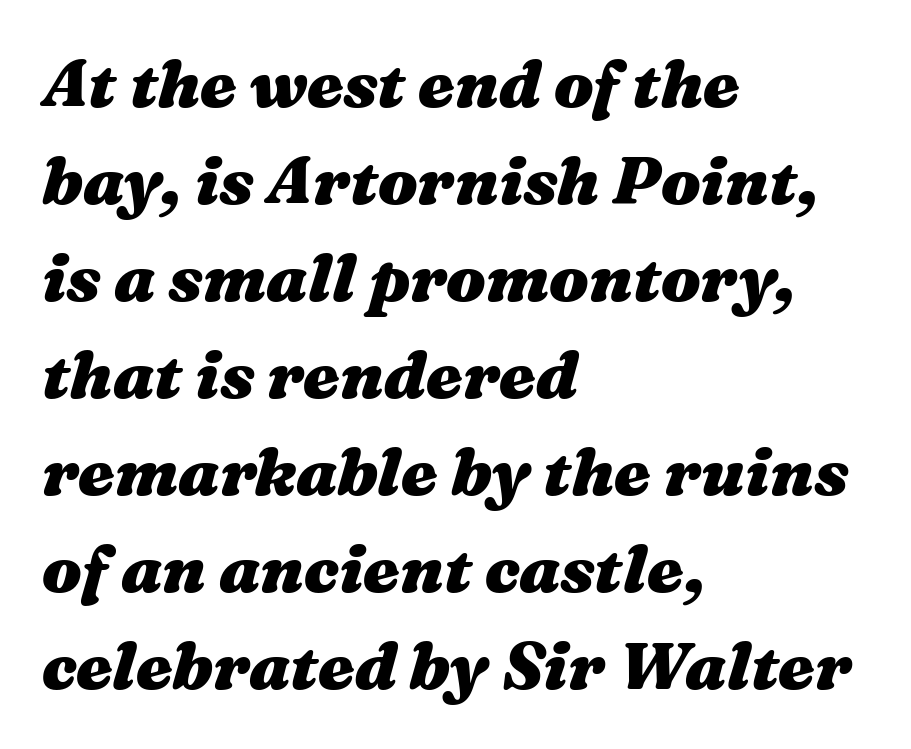
The rows are spaced the way most documents space them. How heavy is the stroke? Heavy — this is a bold. The paragraph shown leans on its left margin. Check under the words: just untouched page. The passage shown is typed in a proportional face where columns would drift.
